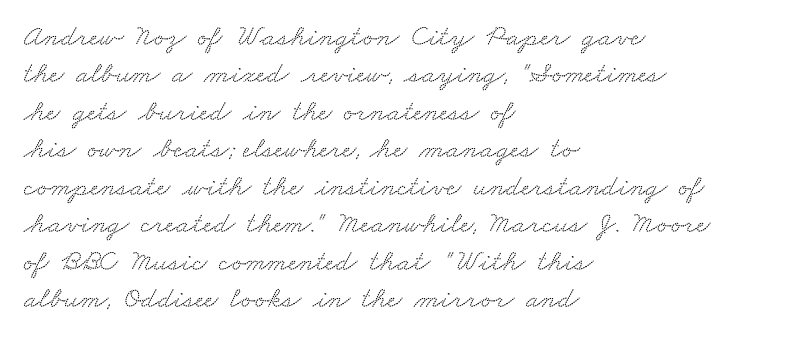
The image shows 30 px wide serif type; set left-aligned, normal line spacing (1.25x), normal letter spacing, not underlined; low stroke contrast and a small x-height.
